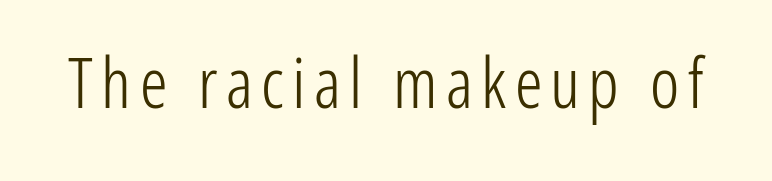
What kind of face is this? One without serifs — a sans. The gap between lines stays unmarked. This sample has the flowing, uneven cadence of proportional lettering. The typesetting does not lean heavy: it is not bold. The lettering stays uniformly vertical, giving the passage a roman look.
